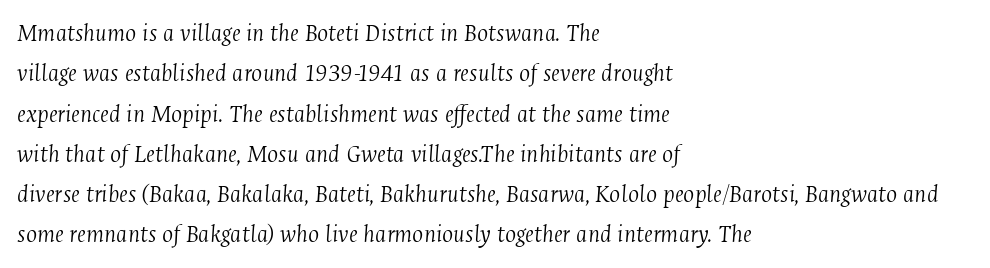
The space beneath each line is pristine and unruled. The space between consecutive lines is moderate. Each word holds together tightly as a unit, with standard inter-letter gaps. Line beginnings align vertically; line endings do not.
